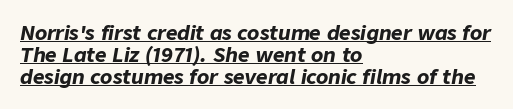
{"italic": "yes", "lean": "right", "slant_degrees": 9, "bold": "yes", "underline": "yes", "align": "left", "line_spacing": "tight", "line_spacing_ratio": 1.1, "letter_spacing": "normal", "letter_spacing_em": 0.0, "glyph_px": 20}
